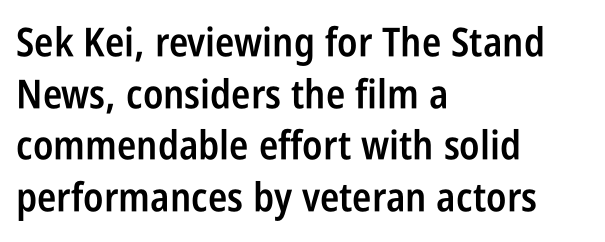
The image shows 40 px semibold, condensed sans-serif type, upright; set left-aligned, normal line spacing (1.29x), normal letter spacing, not underlined; low stroke contrast and a large x-height.
